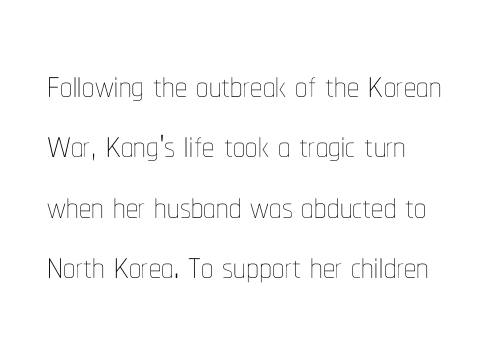
Weight: regular or lighter. Alignment: flush left. Italic: no, the glyphs are upright roman. Varying glyph widths throughout — classic text-font behaviour. Honestly, the letter spacing is just normal — you wouldn't notice it.
